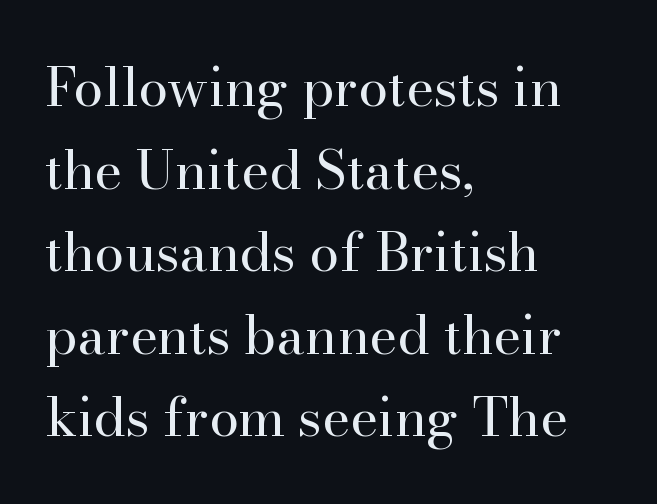
The area under the type is left untouched. The letters advance in unequal steps, a hallmark of proportional type. Weight: not bold — regular or lighter. Serif or sans? Serif — the stroke terminals have little feet. There is no visible air inserted between adjacent glyphs. Vertical strokes here are truly vertical.
